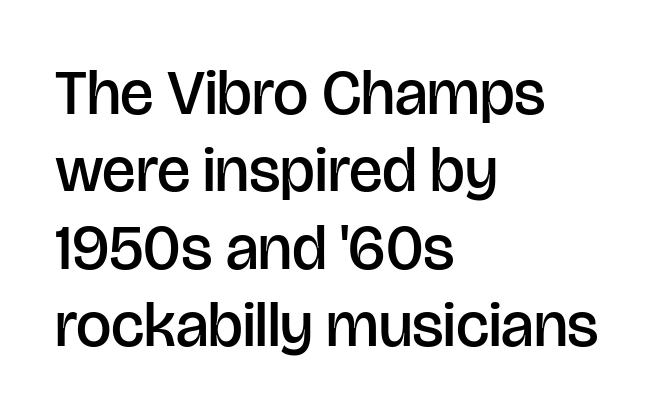
The image shows 63 px semibold sans-serif type, upright; set left-aligned, line spacing 1.23x, normal letter spacing, not underlined; low stroke contrast and a large x-height.
